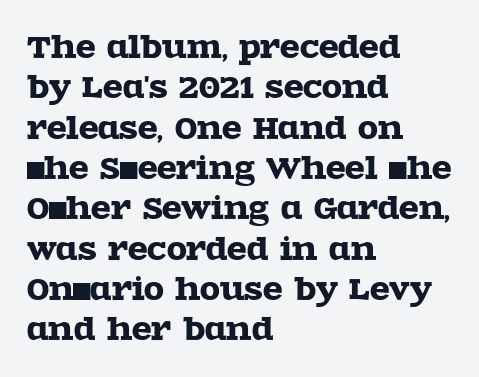
You can tell from the footed stems that serif type was used. Underlining? Definitely not there. The paragraph has a hard left edge and a soft right edge. Letter spacing: default. Is this a fixed-width face? No — the glyphs have proportional, varying widths. Does the leading feel generous? No, just average.
